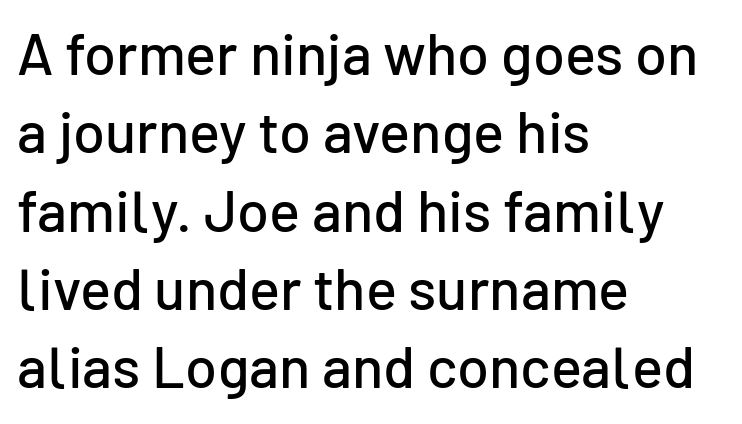
{"serif": "no", "italic": "no", "width": "normal", "stroke_contrast": "low", "x_height": "medium", "monospaced": "no", "underline": "no", "align": "left", "line_spacing": "normal", "line_spacing_ratio": 1.35, "letter_spacing": "normal", "letter_spacing_em": 0.0, "glyph_px": 58}
